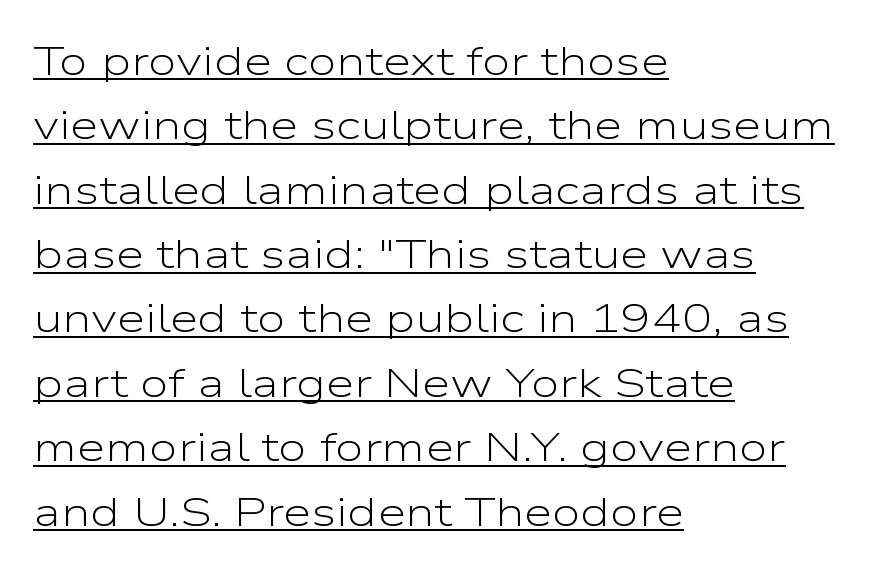
In terms of posture, this sample is upright. Short and long lines alike share a common starting point at left. A typesetter would label this face a sans. Is the letter spacing exaggerated? No — it looks like the ordinary default.
